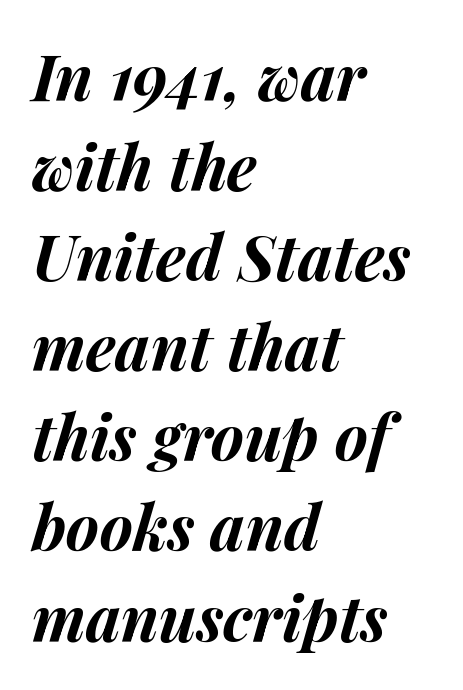
{"italic": "yes", "lean": "right", "slant_degrees": 14, "bold": "yes", "weight": "bold", "width": "normal", "stroke_contrast": "medium", "x_height": "medium", "monospaced": "no", "underline": "no", "align": "left", "line_spacing": "normal", "line_spacing_ratio": 1.43, "letter_spacing": "normal", "letter_spacing_em": 0.0, "glyph_px": 63}
